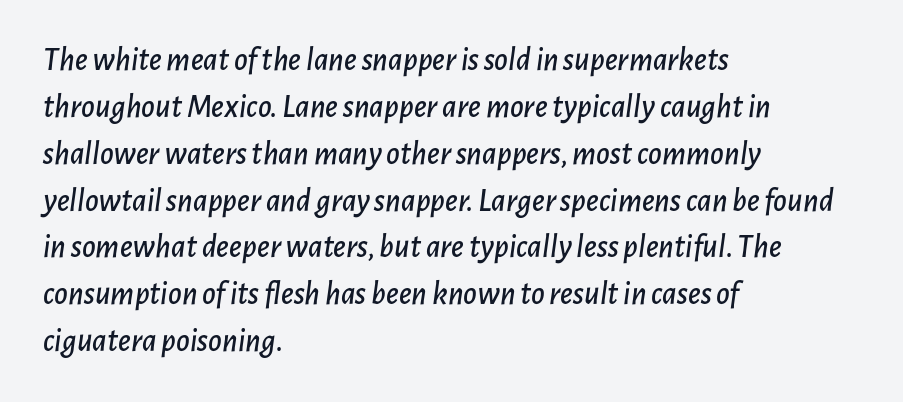
{"italic": "yes", "lean": "right", "slant_degrees": 7, "width": "normal", "stroke_contrast": "low", "x_height": "medium", "monospaced": "no", "underline": "no", "align": "left", "line_spacing": "normal", "line_spacing_ratio": 1.42, "letter_spacing": "normal", "letter_spacing_em": 0.0, "glyph_px": 33}
